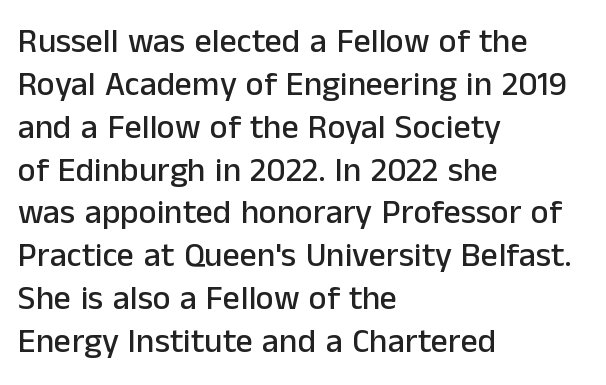
{"serif": "no", "italic": "no", "width": "normal", "stroke_contrast": "low", "x_height": "medium", "monospaced": "no", "underline": "no", "align": "left", "line_spacing": "normal", "line_spacing_ratio": 1.26, "letter_spacing": "normal", "letter_spacing_em": 0.0, "glyph_px": 34}
